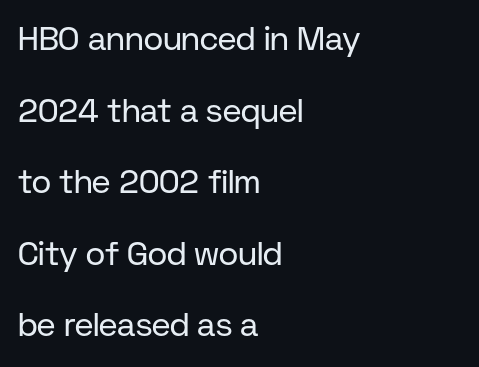
The image shows 33 px regular-weight sans-serif type, upright; set left-aligned, loose line spacing (2.17x), normal letter spacing, not underlined; low stroke contrast and a medium x-height.
